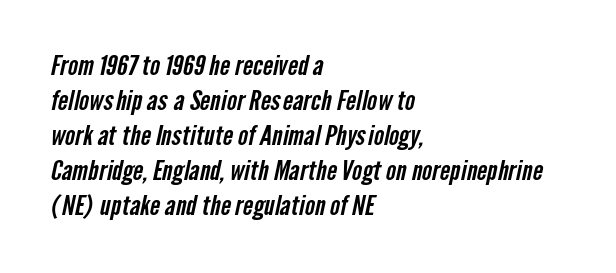
{"underline": "no", "align": "left", "line_spacing": "normal", "line_spacing_ratio": 1.3, "letter_spacing": "normal", "letter_spacing_em": 0.0, "glyph_px": 27}
